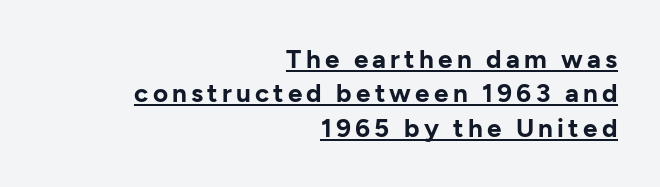
{"italic": "no", "bold": "yes", "underline": "yes", "align": "right", "line_spacing": "normal", "line_spacing_ratio": 1.32, "glyph_px": 26}
